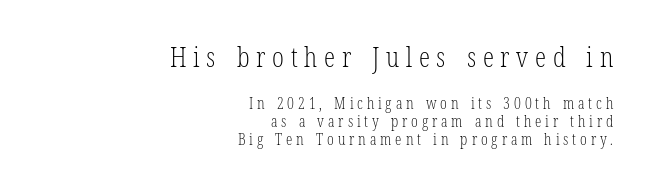
Honestly, the rows look squashed on top of each other. These lines stack with their right ends in a neat column. Each word looks stretched out because of the extra space between its letters. A roman cut, with each character standing at attention. Letters rest on an invisible, unmarked baseline. Classification — serif.
